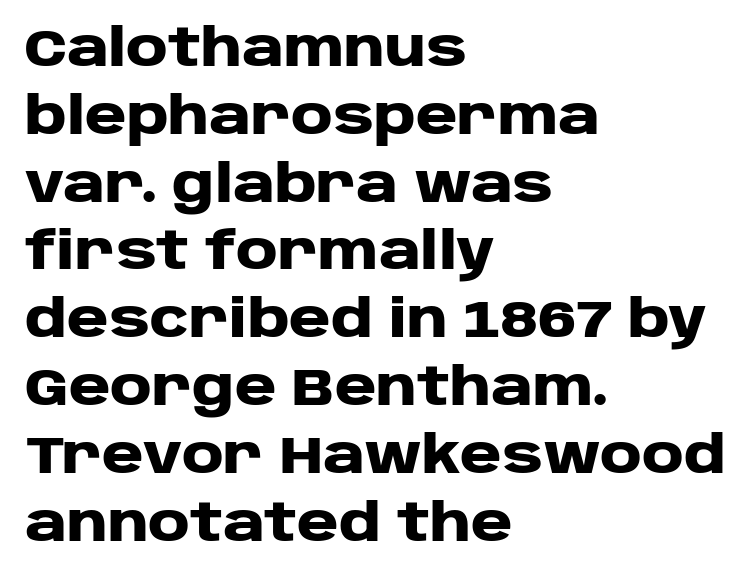
Q: Is the text bold? A: Yes.
Q: Is the text italic (slanted)? A: No, it is upright.
Q: Is the typeface a serif or a sans-serif typeface? A: Sans-serif.
Q: Is the text underlined? A: No.
Q: How is the paragraph aligned? A: Left-aligned.
Q: Is the spacing between letters normal or unusually wide? A: Normal.
Q: Is the spacing between lines tight, normal or loose? A: Normal.
Q: Width (condensed, normal, or wide)? A: Wide.
Q: Stroke contrast? A: Low.
Q: x-height? A: Large.
Q: Monospaced? A: No.
